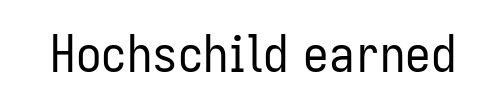
Q: Is the text bold? A: No.
Q: Is the text italic (slanted)? A: No, it is upright.
Q: Is the typeface a serif or a sans-serif typeface? A: Sans-serif.
Q: Is the text underlined? A: No.
Q: Is the spacing between letters normal or unusually wide? A: Normal.
Q: Width (condensed, normal, or wide)? A: Condensed.
Q: Stroke contrast? A: Low.
Q: x-height? A: Medium.
Q: Monospaced? A: No.
